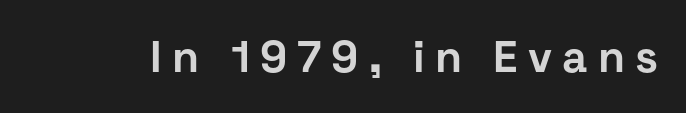
The image shows 44 px bold sans-serif type, upright; set unusually wide letter spacing (+0.23 em), not underlined; low stroke contrast and a medium x-height.
